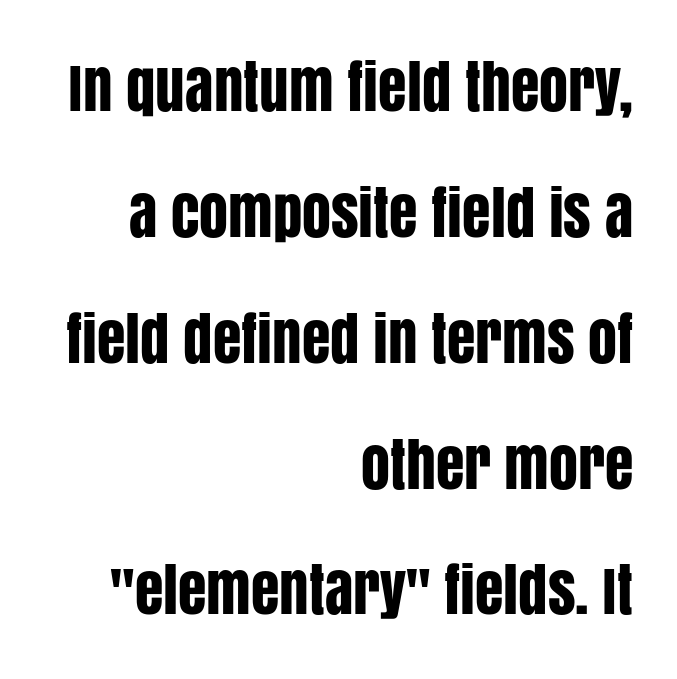
Ascenders rise straight up at ninety degrees. Are there feet on the stems? There aren't — it's a sans. These lines stand farther apart than default settings would place them. The letters advance in unequal steps, a hallmark of proportional type. The strip under each line holds only bare page. These lines are set flush right with a ragged left edge.
